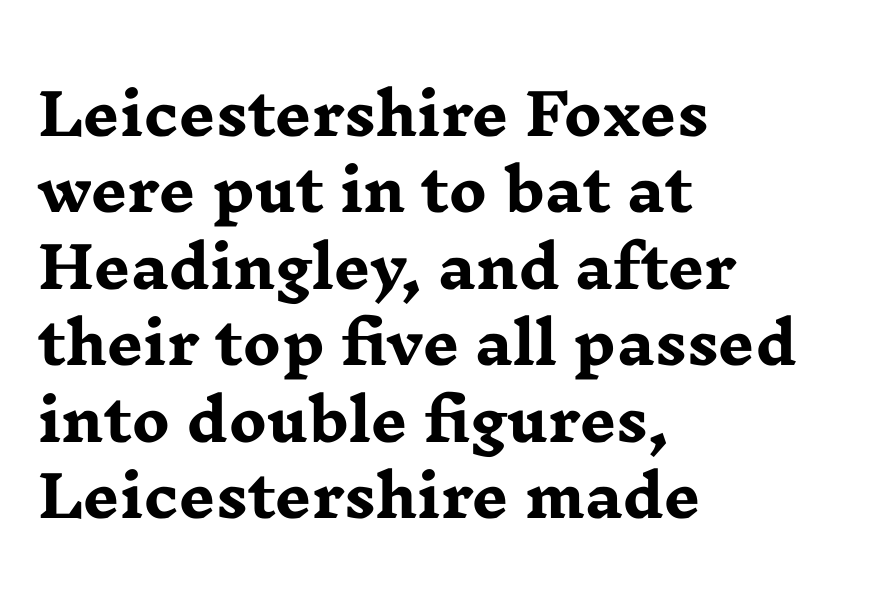
Rendered with straight, roman letterforms. Think of a printed novel: that variable character pitch is what you see here. Words appear dense and cohesive because spacing is normal. Typeset ragged right — the left edge is the straight one. A normal amount of white space separates one row of letters from the next. On the weight axis this lands at bold, roughly 700.
